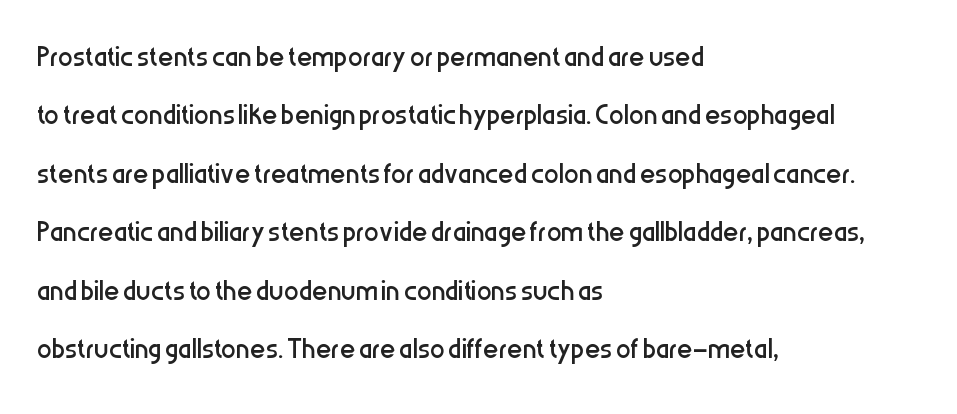
Q: Is the text bold? A: No.
Q: Is the text italic (slanted)? A: No, it is upright.
Q: Is the typeface a serif or a sans-serif typeface? A: Sans-serif.
Q: Is the text underlined? A: No.
Q: How is the paragraph aligned? A: Left-aligned.
Q: Is the spacing between letters normal or unusually wide? A: Normal.
Q: Is the spacing between lines tight, normal or loose? A: Normal.
Q: Width (condensed, normal, or wide)? A: Condensed.
Q: Stroke contrast? A: Low.
Q: x-height? A: Medium.
Q: Monospaced? A: No.
